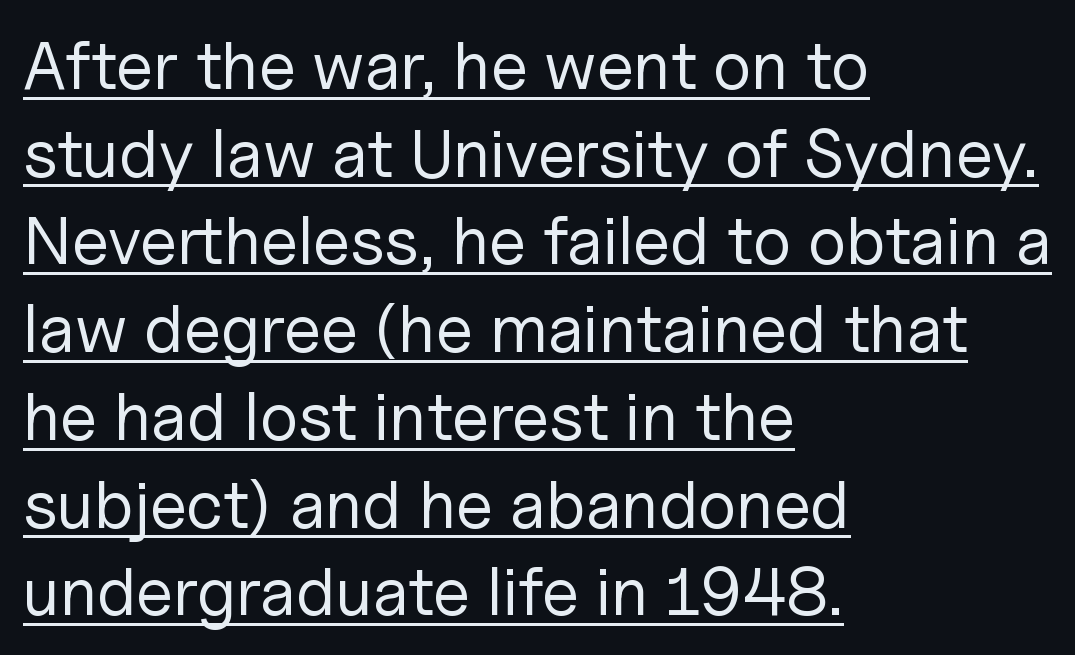
The image shows 68 px regular-weight sans-serif type, upright; set left-aligned, normal line spacing (1.29x), normal letter spacing, underlined; low stroke contrast and a medium x-height.
